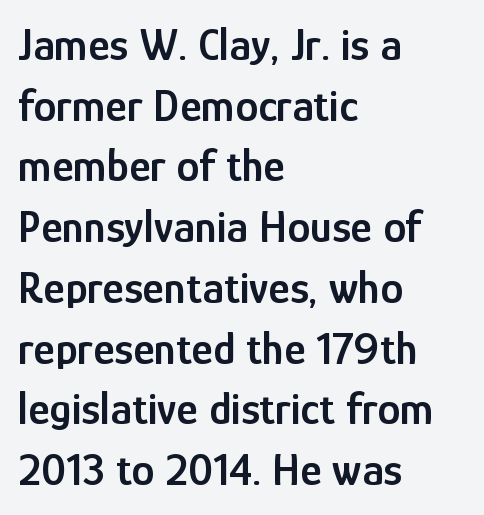
The image shows 46 px semibold, condensed sans-serif type, upright; set left-aligned, normal line spacing (1.32x), normal letter spacing, not underlined; low stroke contrast and a medium x-height.
